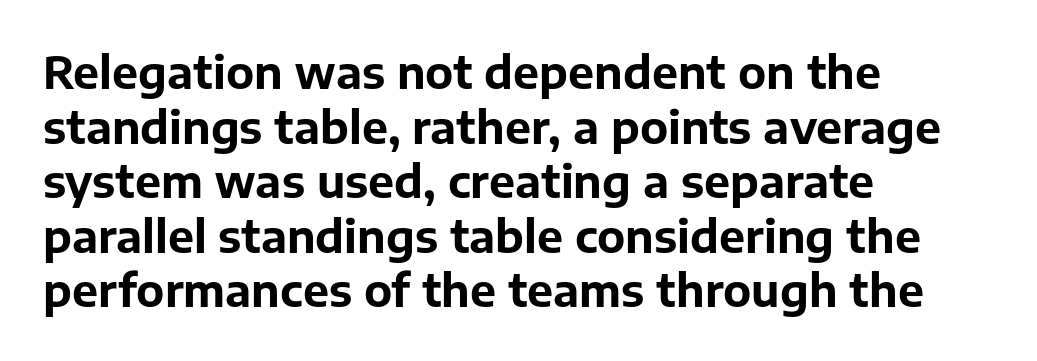
Q: Is the text bold? A: Yes.
Q: Is the text italic (slanted)? A: No, it is upright.
Q: Is the typeface a serif or a sans-serif typeface? A: Sans-serif.
Q: Is the text underlined? A: No.
Q: How is the paragraph aligned? A: Left-aligned.
Q: Is the spacing between letters normal or unusually wide? A: Normal.
Q: Width (condensed, normal, or wide)? A: Normal.
Q: Stroke contrast? A: Low.
Q: x-height? A: Medium.
Q: Monospaced? A: No.
